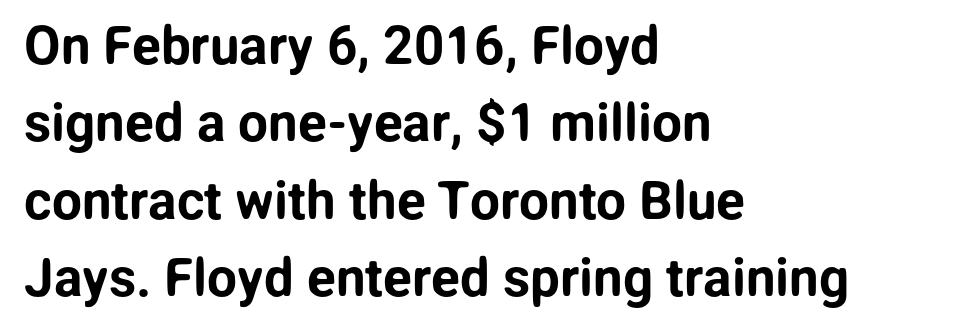
Is the block centered? No — it sits flush against the left margin. Leading: standard. Underline: absent. The letters stand upright; this is a roman face.
